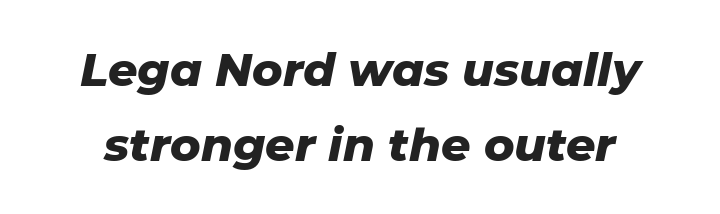
{"italic": "yes", "lean": "right", "slant_degrees": 11, "bold": "yes", "weight": "heavy", "width": "normal", "stroke_contrast": "low", "x_height": "medium", "monospaced": "no", "underline": "no", "line_spacing": "normal", "line_spacing_ratio": 1.62, "letter_spacing": "normal", "letter_spacing_em": 0.0, "glyph_px": 46}
